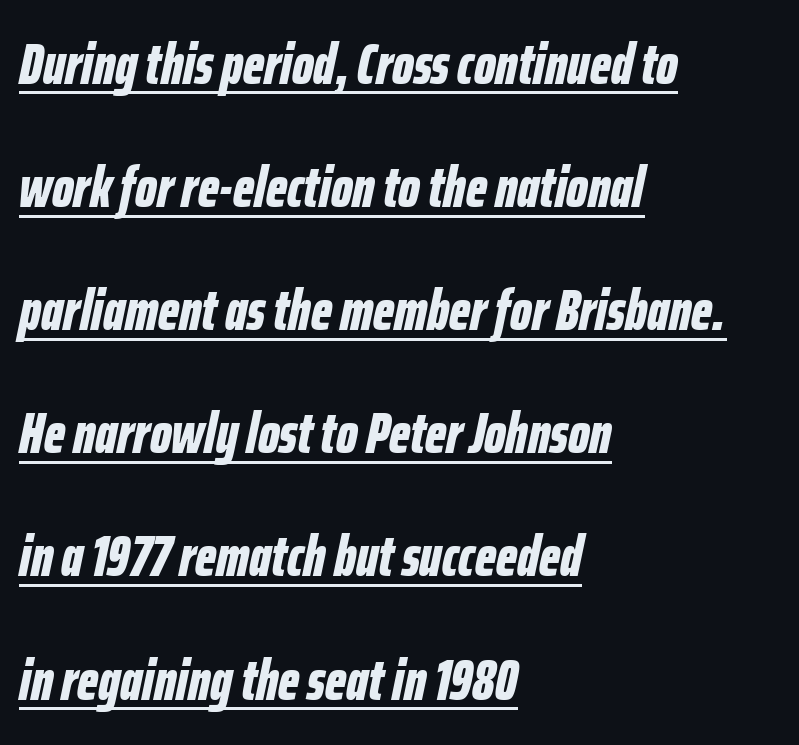
The image shows 57 px bold, condensed type, italic (leaning right); set left-aligned, loose line spacing (2.16x), normal letter spacing, underlined; low stroke contrast and a medium x-height.
